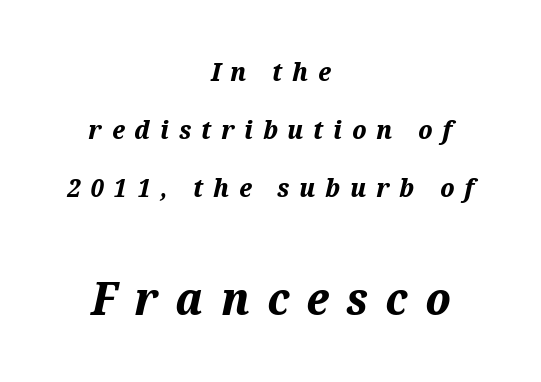
{"italic": "yes", "lean": "right", "slant_degrees": 12, "bold": "yes", "weight": "bold", "width": "normal", "stroke_contrast": "medium", "x_height": "medium", "monospaced": "no", "underline": "no", "align": "center", "line_spacing": "loose", "line_spacing_ratio": 2.24, "letter_spacing": "wide", "letter_spacing_em": 0.38, "larger_block": "second", "size_ratio": 1.77, "glyph_px": 46}
